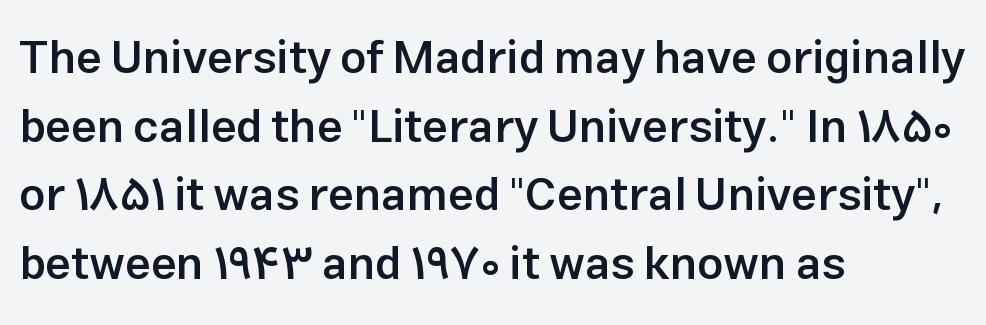
The image shows 46 px semibold sans-serif type, upright; set left-aligned, normal line spacing (1.49x), normal letter spacing, not underlined; low stroke contrast and a medium x-height.
